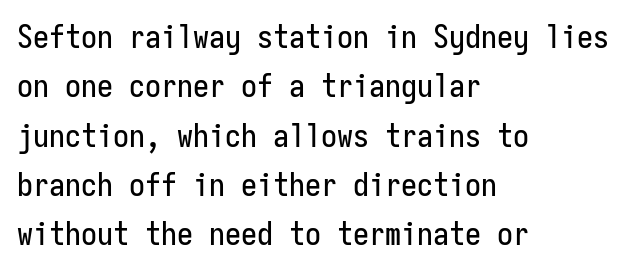
The image shows 32 px condensed sans-serif type, upright, monospaced; set left-aligned, normal line spacing (1.54x), normal letter spacing, not underlined; low stroke contrast and a medium x-height.
